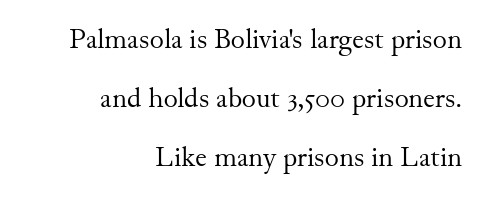
Q: Is the text bold? A: No.
Q: Is the text italic (slanted)? A: No, it is upright.
Q: Is the text underlined? A: No.
Q: How is the paragraph aligned? A: Right-aligned.
Q: Is the spacing between letters normal or unusually wide? A: Normal.
Q: Is the spacing between lines tight, normal or loose? A: Loose.
